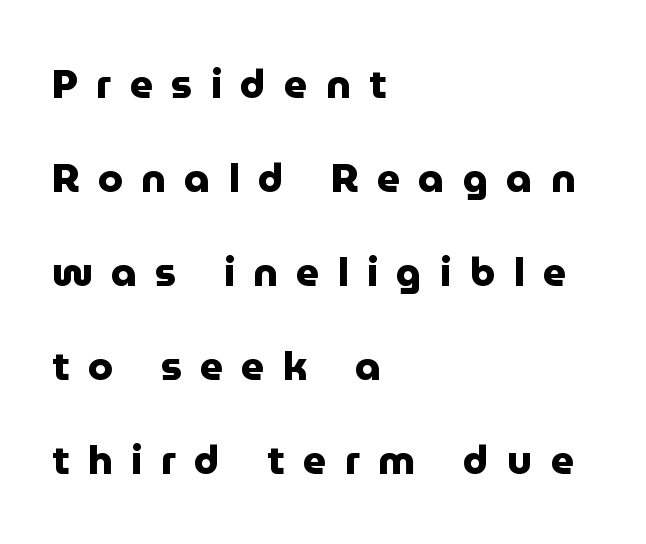
{"serif": "no", "italic": "no", "bold": "yes", "weight": "heavy", "width": "normal", "stroke_contrast": "low", "x_height": "medium", "monospaced": "no", "underline": "no", "align": "left", "line_spacing": "loose", "line_spacing_ratio": 2.35, "letter_spacing": "wide", "letter_spacing_em": 0.46, "glyph_px": 40}
